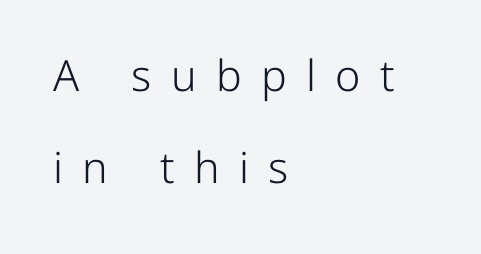
The image shows 43 px light sans-serif type, upright; set left-aligned, loose line spacing (2.15x), unusually wide letter spacing (+0.45 em), not underlined; low stroke contrast and a medium x-height.
